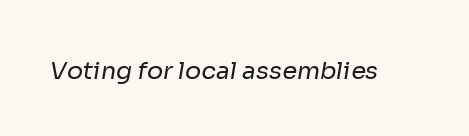
Q: Is the text bold? A: No.
Q: Is the text underlined? A: No.
Q: Is the spacing between letters normal or unusually wide? A: Normal.
